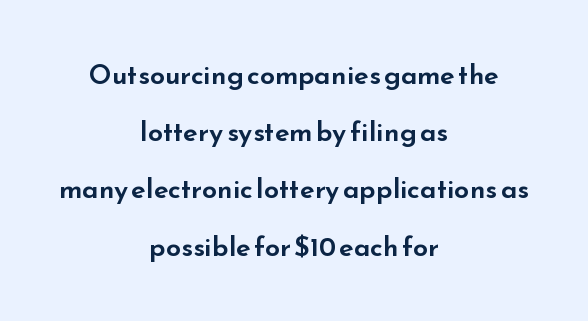
The image shows 27 px text type, upright; set centered, loose line spacing (2.12x), normal letter spacing, not underlined.
